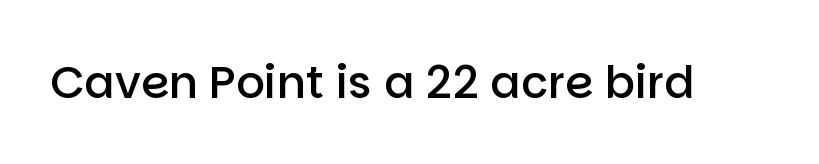
Q: Is the text bold? A: Semi-bold.
Q: Is the text italic (slanted)? A: No, it is upright.
Q: Is the typeface a serif or a sans-serif typeface? A: Sans-serif.
Q: Is the text underlined? A: No.
Q: Is the spacing between letters normal or unusually wide? A: Normal.
Q: Width (condensed, normal, or wide)? A: Normal.
Q: Stroke contrast? A: Low.
Q: x-height? A: Large.
Q: Monospaced? A: No.
